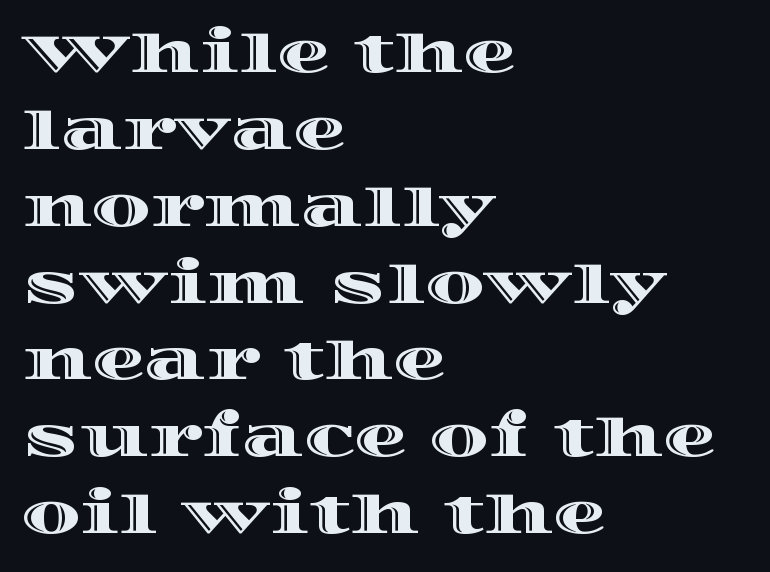
The image shows 53 px wide type, upright; set left-aligned, normal line spacing (1.45x), normal letter spacing, not underlined; a large x-height.
